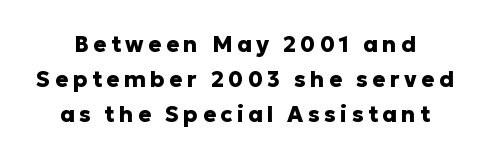
The image shows 22 px bold type, upright; set centered, normal line spacing (1.6x), unusually wide letter spacing (+0.2 em), not underlined.
